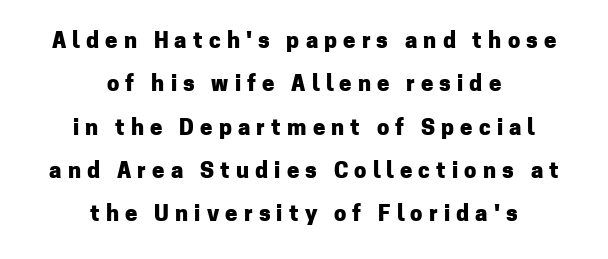
{"italic": "no", "bold": "yes", "underline": "no", "align": "center", "line_spacing": "loose", "line_spacing_ratio": 1.97, "letter_spacing": "wide", "letter_spacing_em": 0.28, "glyph_px": 22}
